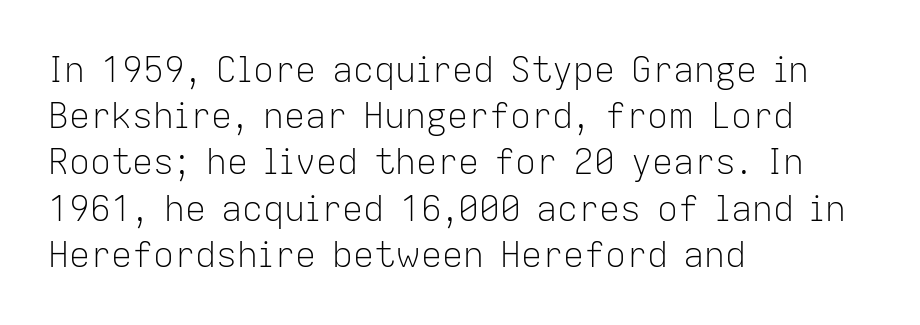
{"serif": "no", "italic": "no", "bold": "no", "weight": "light", "width": "normal", "stroke_contrast": "low", "x_height": "medium", "monospaced": "no", "underline": "no", "align": "left", "line_spacing": "normal", "line_spacing_ratio": 1.32, "letter_spacing": "normal", "letter_spacing_em": 0.0, "glyph_px": 35}
